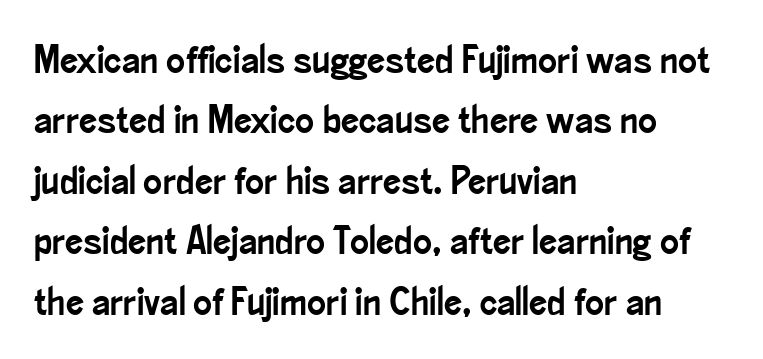
{"serif": "no", "italic": "no", "width": "condensed", "stroke_contrast": "low", "x_height": "small", "monospaced": "no", "underline": "no", "align": "left", "line_spacing": "normal", "line_spacing_ratio": 1.51, "letter_spacing": "normal", "letter_spacing_em": 0.0, "glyph_px": 40}
